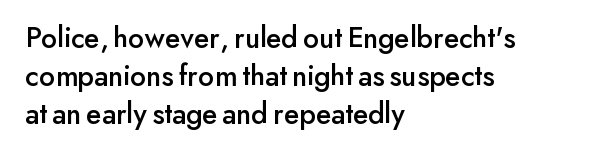
A typesetter would call this zero additional tracking. Unlike italic type, these characters show no tilt at all. Interline gaps are of average width in this sample. Typeset ragged right — the left edge is the straight one. A typesetter would call this proportional, since set widths differ per character. A bare baseline throughout the passage.
